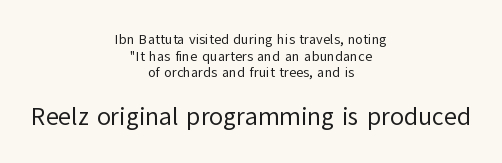
The space beneath each line is pristine and unruled. Line starts and ends both wander, symmetrically. The later block is typeset at a bigger size than the earlier block. There is no visible air inserted between adjacent glyphs. The strokes carry an ordinary text weight at most.
